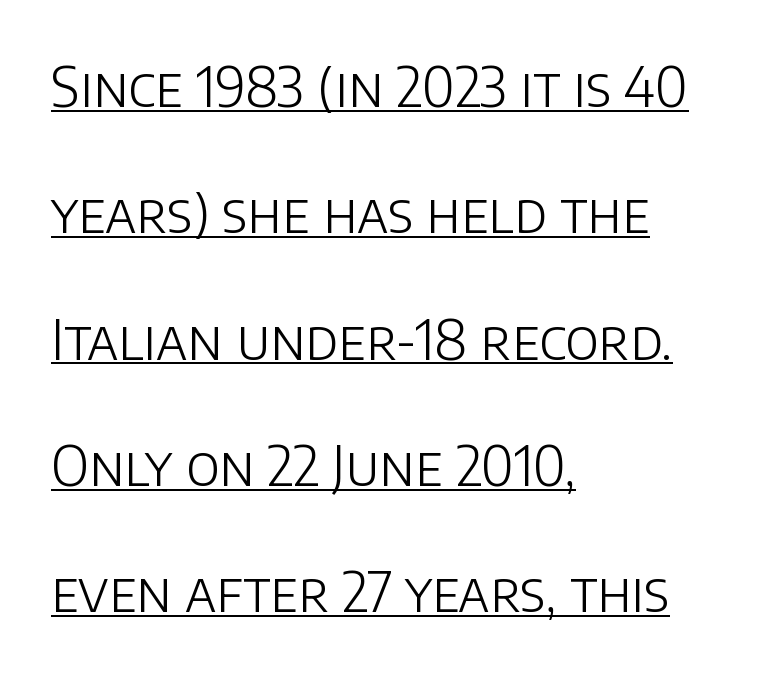
The image shows 54 px light sans-serif type, upright; set left-aligned, loose line spacing (2.34x), normal letter spacing, underlined; low stroke contrast and a large x-height.
